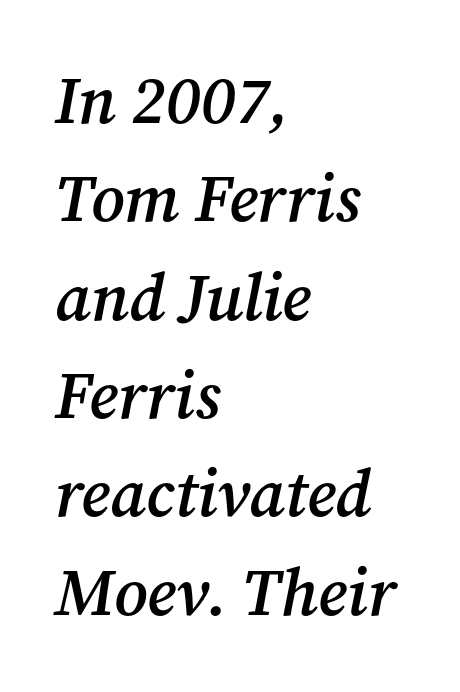
These lines are rendered in a variable-pitch font. Tall strokes in this sample are angled rather than plumb. Bold? Not quite — semibold, heavier than regular but stopping short. The face used here is seriffed, in the tradition of book romans. All the whitespace from short lines collects on the right.
